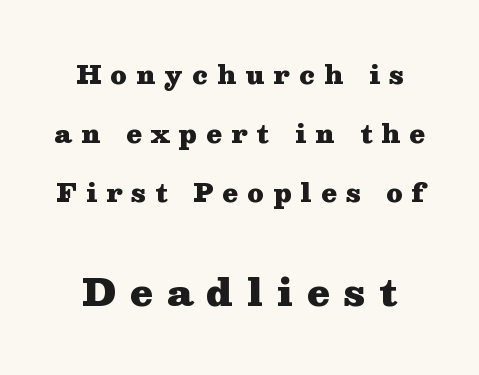
{"serif": "yes", "italic": "no", "bold": "yes", "weight": "heavy", "width": "wide", "stroke_contrast": "medium", "x_height": "medium", "monospaced": "no", "underline": "no", "line_spacing": "loose", "line_spacing_ratio": 2.37, "letter_spacing": "wide", "letter_spacing_em": 0.37, "larger_block": "second", "size_ratio": 1.48, "glyph_px": 37}
